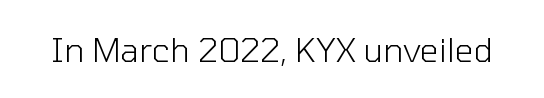
The glyphs in this specimen are sans serif. The cut favours lightness, reaching ordinary text weight at its darkest. Is this a fixed-width face? No — the glyphs have proportional, varying widths. Every stem runs plumb, perpendicular to the baseline. Rule under the text: the space is simply empty.
